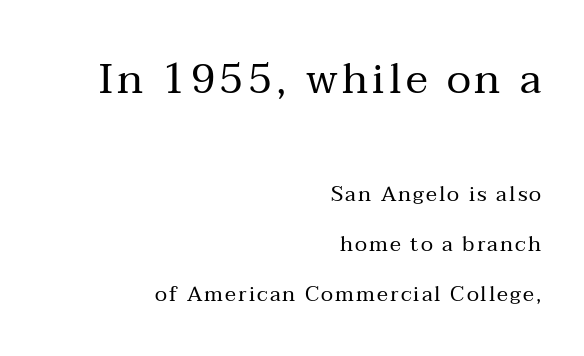
Q: Is the text bold? A: No.
Q: Is the text italic (slanted)? A: No, it is upright.
Q: Is the typeface a serif or a sans-serif typeface? A: Serif.
Q: Is the text underlined? A: No.
Q: How is the paragraph aligned? A: Right-aligned.
Q: Is the spacing between lines tight, normal or loose? A: Loose.
Q: Which block of text is set in a larger size, the first (top) or the second (bottom)? A: The first (top) one.
Q: Width (condensed, normal, or wide)? A: Normal.
Q: Stroke contrast? A: Medium.
Q: x-height? A: Medium.
Q: Monospaced? A: No.
